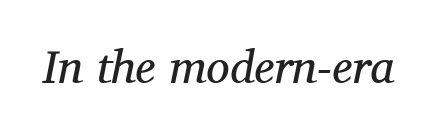
Q: Is the text bold? A: No.
Q: Is the text italic (slanted)? A: Yes, it leans right by about 11 degrees.
Q: Is the typeface a serif or a sans-serif typeface? A: Serif.
Q: Is the text underlined? A: No.
Q: Is the spacing between letters normal or unusually wide? A: Normal.
Q: Width (condensed, normal, or wide)? A: Normal.
Q: Stroke contrast? A: Medium.
Q: x-height? A: Medium.
Q: Monospaced? A: No.
